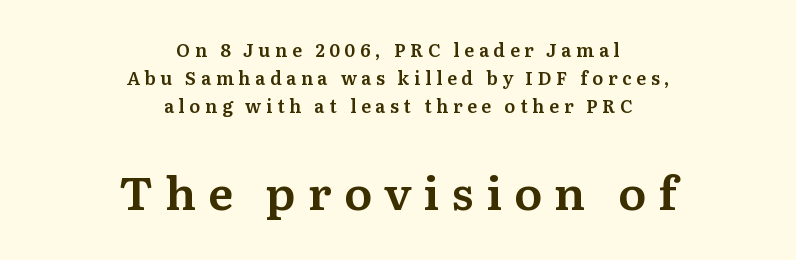
The image shows 46 px serif type, upright; set centered, normal line spacing (1.56x), unusually wide letter spacing (+0.26 em), not underlined; the second (bottom) block is 2.56x larger; medium stroke contrast and a medium x-height.
